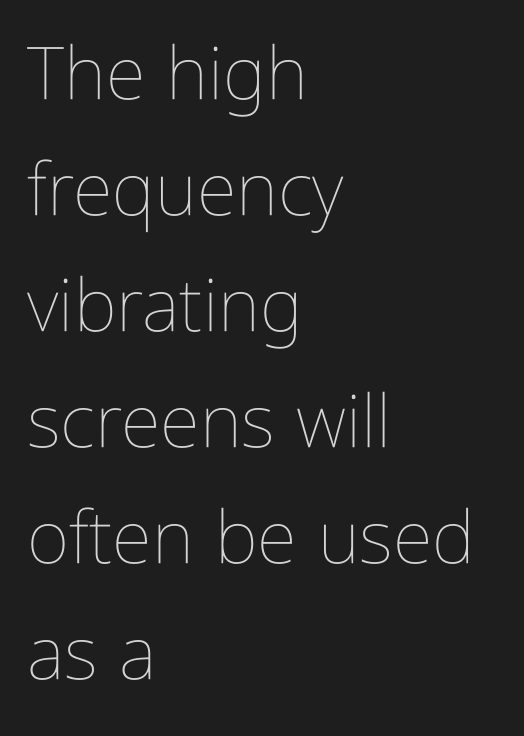
The image shows 73 px thin, condensed type, upright; set left-aligned, normal line spacing (1.59x), normal letter spacing, not underlined; low stroke contrast and a medium x-height.
